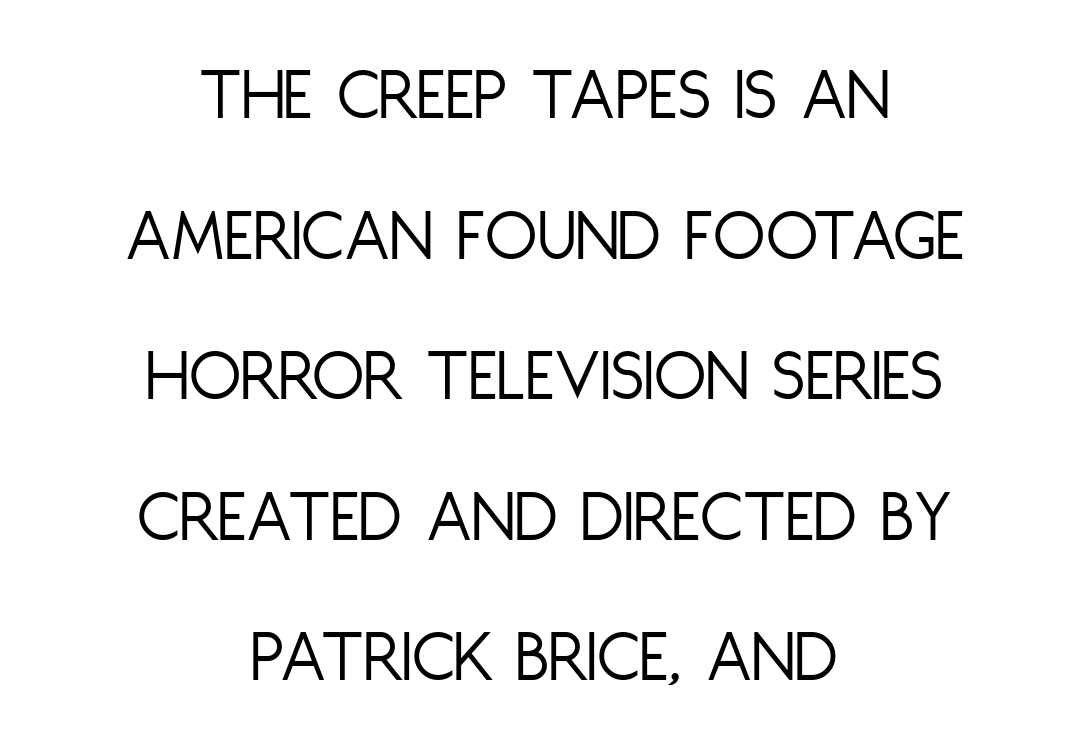
Q: Is the text bold? A: No.
Q: Is the text italic (slanted)? A: No, it is upright.
Q: Is the typeface a serif or a sans-serif typeface? A: Sans-serif.
Q: Is the text underlined? A: No.
Q: How is the paragraph aligned? A: Centered.
Q: Is the spacing between letters normal or unusually wide? A: Normal.
Q: Width (condensed, normal, or wide)? A: Condensed.
Q: Stroke contrast? A: Low.
Q: x-height? A: Large.
Q: Monospaced? A: No.
